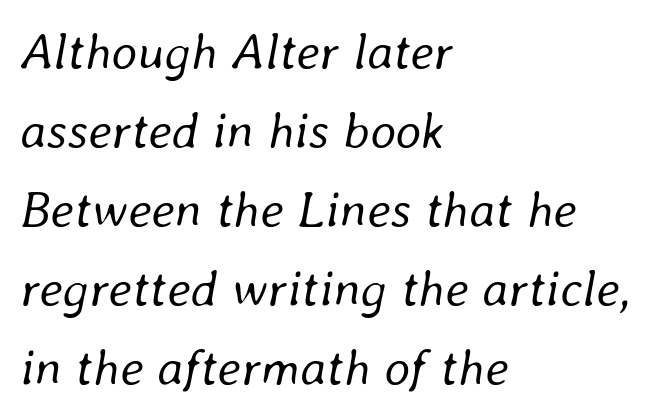
Q: Is the text bold? A: No.
Q: Is the text italic (slanted)? A: Yes, it leans right by about 8 degrees.
Q: Is the text underlined? A: No.
Q: How is the paragraph aligned? A: Left-aligned.
Q: Is the spacing between letters normal or unusually wide? A: Normal.
Q: Is the spacing between lines tight, normal or loose? A: Normal.
Q: Width (condensed, normal, or wide)? A: Normal.
Q: Stroke contrast? A: Low.
Q: x-height? A: Medium.
Q: Monospaced? A: No.
